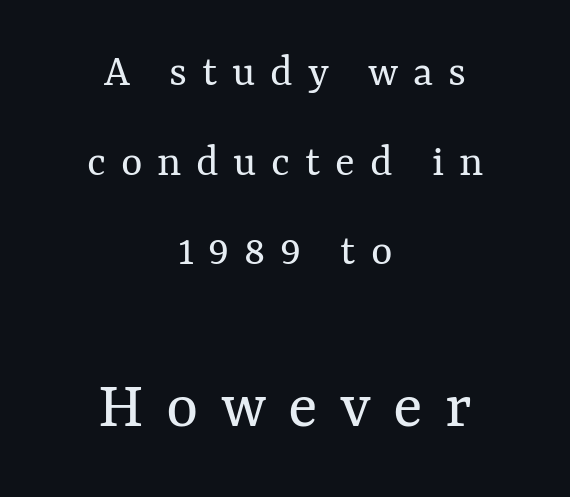
The image shows 69 px regular-weight type, upright; set centered, loose line spacing (1.95x), unusually wide letter spacing (+0.32 em), not underlined; the second (bottom) block is 1.5x larger; medium stroke contrast and a medium x-height.
